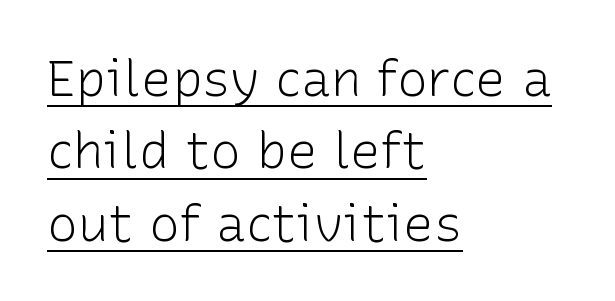
{"serif": "no", "italic": "no", "bold": "no", "weight": "light", "width": "normal", "stroke_contrast": "low", "x_height": "medium", "monospaced": "no", "underline": "yes", "align": "left", "line_spacing": "normal", "line_spacing_ratio": 1.42, "letter_spacing": "normal", "letter_spacing_em": 0.0, "glyph_px": 51}
